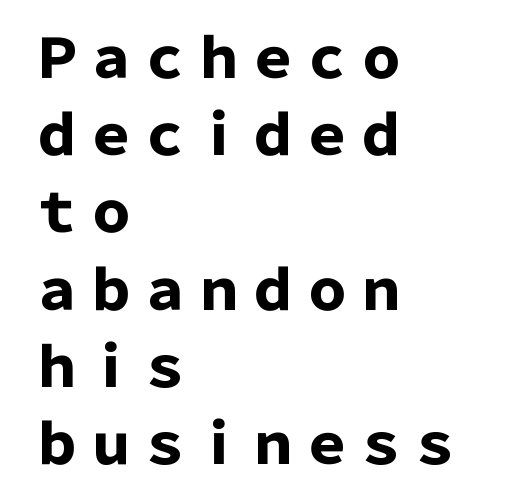
The image shows 54 px heavy sans-serif type, upright; set left-aligned, normal line spacing (1.43x), normal letter spacing, not underlined; low stroke contrast and a medium x-height.
